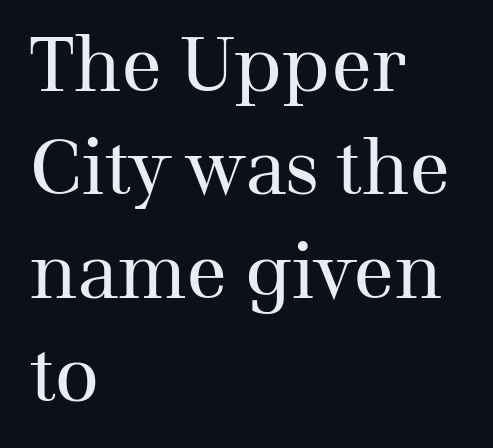
{"serif": "yes", "italic": "no", "bold": "no", "weight": "regular", "width": "normal", "stroke_contrast": "medium", "x_height": "medium", "monospaced": "no", "underline": "no", "align": "left", "line_spacing": "normal", "line_spacing_ratio": 1.36, "letter_spacing": "normal", "letter_spacing_em": 0.0, "glyph_px": 76}
